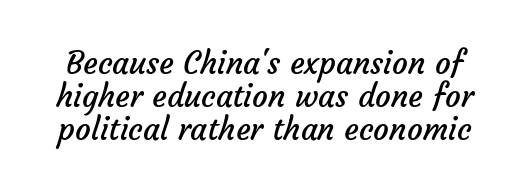
Q: Is the text bold? A: No.
Q: Is the typeface a serif or a sans-serif typeface? A: Sans-serif.
Q: Is the text underlined? A: No.
Q: Is the spacing between letters normal or unusually wide? A: Normal.
Q: Is the spacing between lines tight, normal or loose? A: Tight.
Q: Width (condensed, normal, or wide)? A: Normal.
Q: Stroke contrast? A: Low.
Q: x-height? A: Medium.
Q: Monospaced? A: No.
